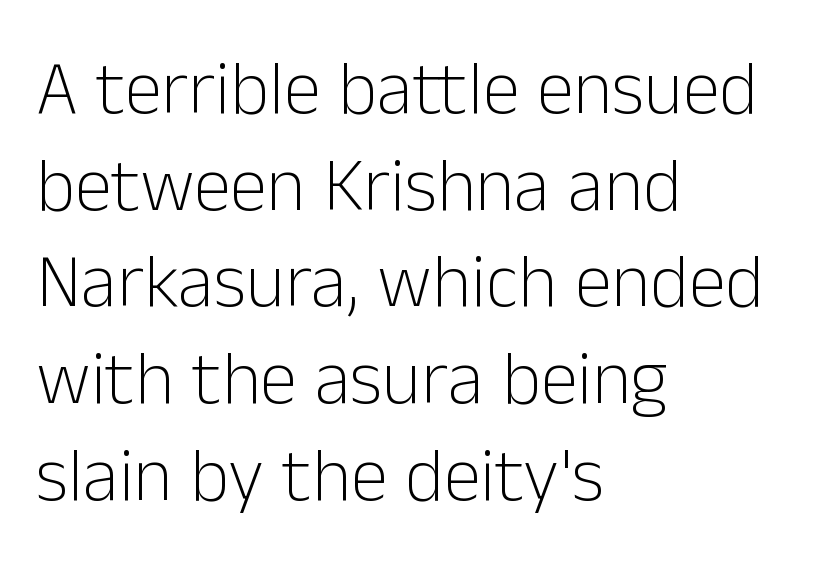
The image shows 75 px light sans-serif type, upright; set left-aligned, normal line spacing (1.29x), normal letter spacing, not underlined; low stroke contrast and a medium x-height.
